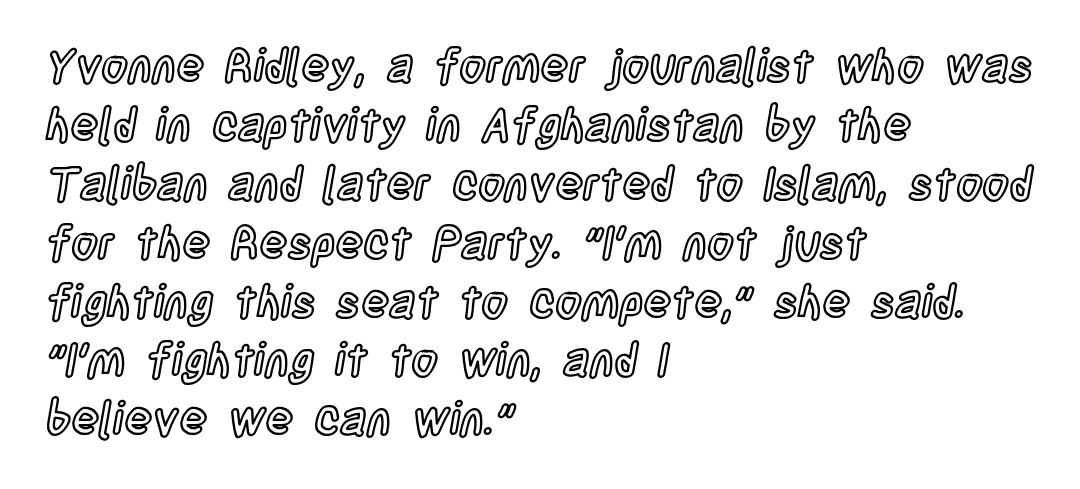
Short and long lines alike share a common starting point at left. What stands out about the letter spacing? Nothing — it is the standard amount. Looks like regular typesetting: each glyph gets only the width it needs. How would I describe the line gaps? Plain and ordinary.
